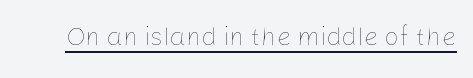
The image shows 26 px text type, upright; set normal letter spacing, underlined.
